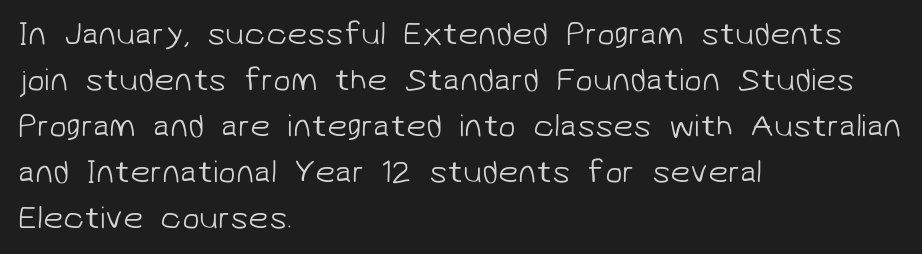
The image shows 32 px light sans-serif type; set left-aligned, normal line spacing (1.44x), normal letter spacing, not underlined; low stroke contrast and a medium x-height.
